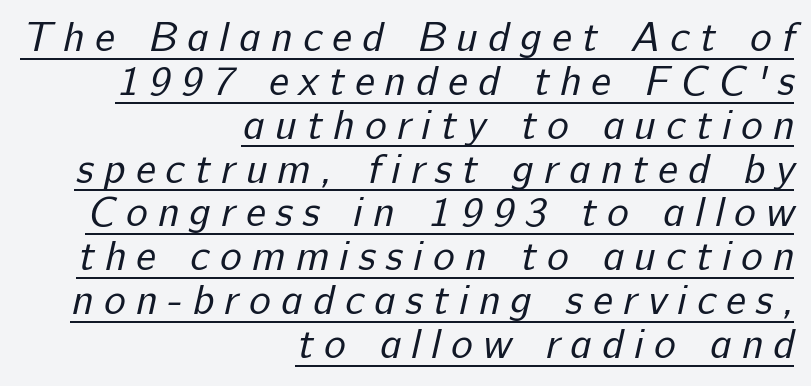
Q: Is the text bold? A: No.
Q: Is the typeface a serif or a sans-serif typeface? A: Sans-serif.
Q: Is the text underlined? A: Yes.
Q: How is the paragraph aligned? A: Right-aligned.
Q: Is the spacing between letters normal or unusually wide? A: Unusually wide.
Q: Is the spacing between lines tight, normal or loose? A: Tight.
Q: Width (condensed, normal, or wide)? A: Normal.
Q: Stroke contrast? A: Low.
Q: x-height? A: Medium.
Q: Monospaced? A: No.
